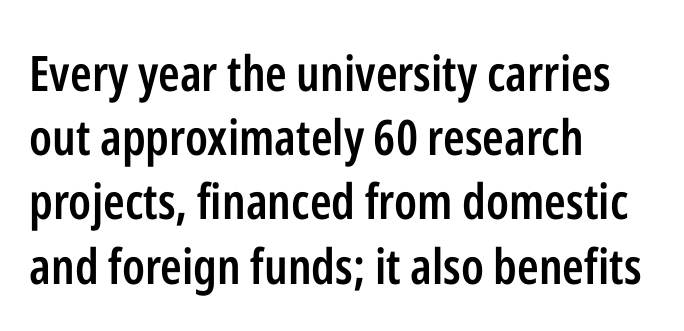
{"serif": "no", "italic": "no", "bold": "semi", "weight": "semibold", "width": "condensed", "stroke_contrast": "low", "x_height": "medium", "monospaced": "no", "underline": "no", "align": "left", "line_spacing": "normal", "line_spacing_ratio": 1.31, "letter_spacing": "normal", "letter_spacing_em": 0.0, "glyph_px": 49}
